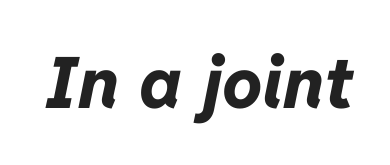
The image shows 71 px bold type, italic (leaning right); set normal letter spacing, not underlined; low stroke contrast and a medium x-height.
